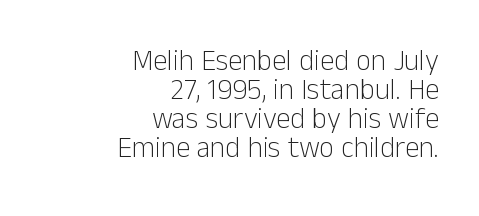
A flush-right, rag-left setting is used for this passage. Does the type have serifs? No, each stem ends abruptly. The strip under each line holds only bare page. This block would grow much taller if given ordinary leading; it's compressed now. If you drew a line through each stem, it would be perfectly vertical.
